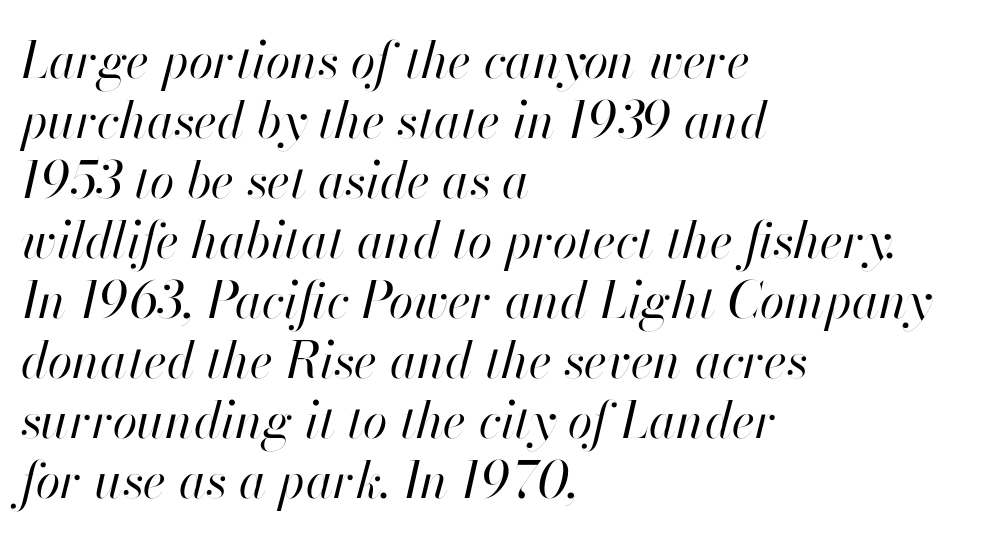
Stems here are at most as thick as an everyday book face. In terms of letterspacing, this is plain default setting. The paragraph has a hard left edge and a soft right edge. The space directly below the letters is spotless. Is the type slanted? Yes — the strokes lean at a clear angle.
